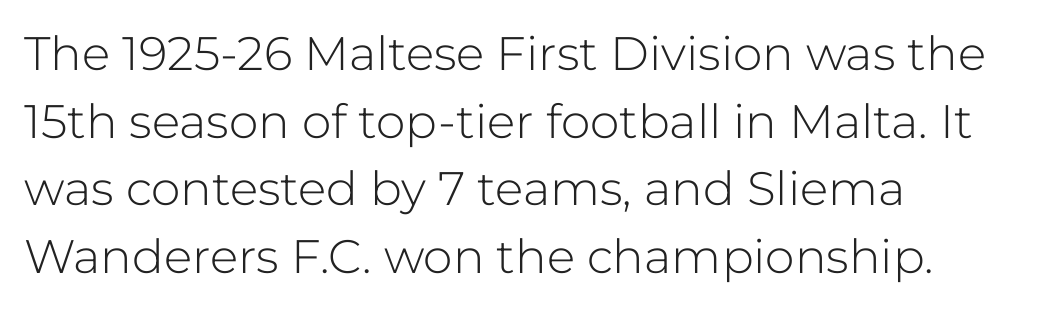
In terms of posture, this sample is upright. Teacher's note: observe the even left margin — that is flush-left alignment. Descenders are the only things crossing below the line. The rendering uses natural spacing where letterforms have individual widths. Stroke terminals: plain, sans-serif. A normal amount of white space separates one row of letters from the next.
